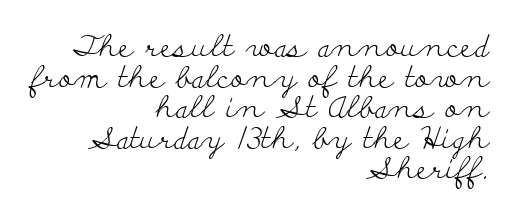
Q: Is the text bold? A: No.
Q: Is the text italic (slanted)? A: Yes.
Q: Is the typeface a serif or a sans-serif typeface? A: Serif.
Q: Is the text underlined? A: No.
Q: How is the paragraph aligned? A: Right-aligned.
Q: Is the spacing between letters normal or unusually wide? A: Normal.
Q: Is the spacing between lines tight, normal or loose? A: Tight.
Q: Width (condensed, normal, or wide)? A: Wide.
Q: Stroke contrast? A: Low.
Q: x-height? A: Small.
Q: Monospaced? A: No.
